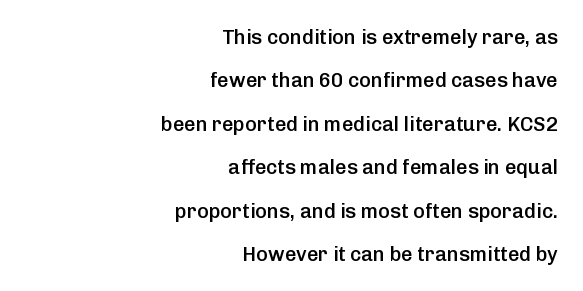
Honestly, the letter spacing is just normal — you wouldn't notice it. Ordinary non-slanted type is in use. Leading: increased. Which margin do the lines hug? The right one — the left edge is uneven. The gap between lines stays unmarked.
